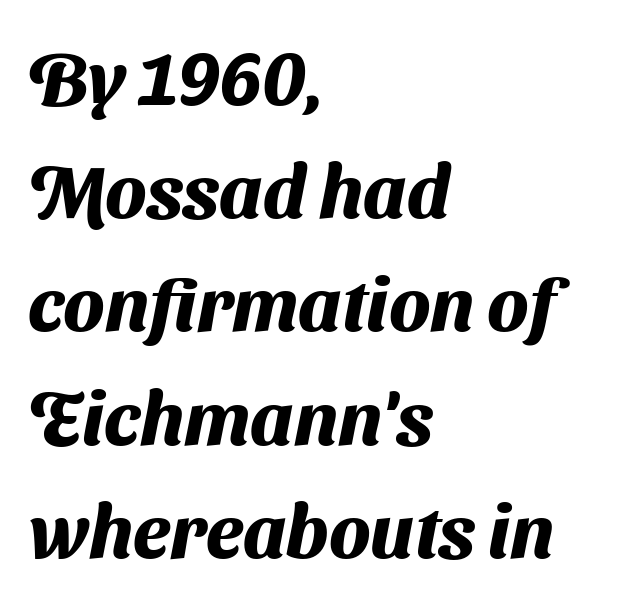
The image shows 75 px heavy sans-serif type; set left-aligned, normal line spacing (1.51x), normal letter spacing, not underlined; medium stroke contrast and a medium x-height.
